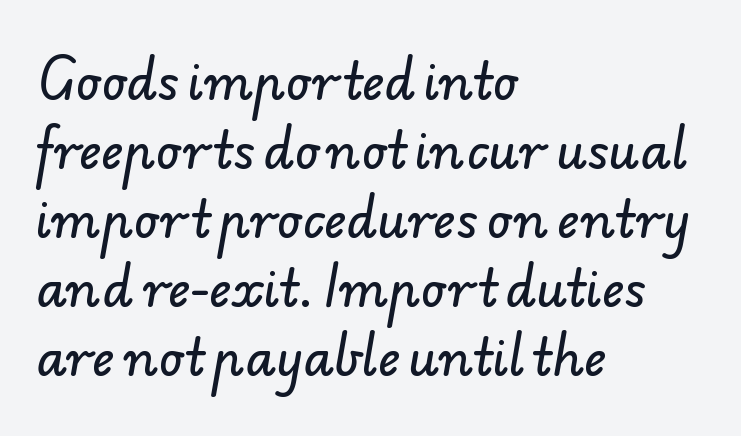
Q: Is the typeface a serif or a sans-serif typeface? A: Sans-serif.
Q: Is the text underlined? A: No.
Q: How is the paragraph aligned? A: Left-aligned.
Q: Is the spacing between letters normal or unusually wide? A: Normal.
Q: Is the spacing between lines tight, normal or loose? A: Normal.
Q: Width (condensed, normal, or wide)? A: Normal.
Q: Stroke contrast? A: Low.
Q: x-height? A: Small.
Q: Monospaced? A: No.
